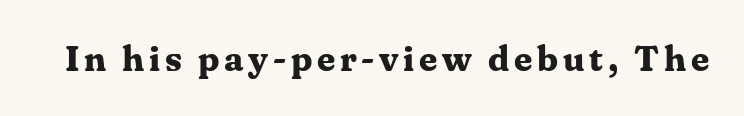
{"serif": "yes", "italic": "no", "bold": "yes", "weight": "bold", "width": "normal", "stroke_contrast": "medium", "x_height": "medium", "monospaced": "no", "underline": "no", "glyph_px": 36}
